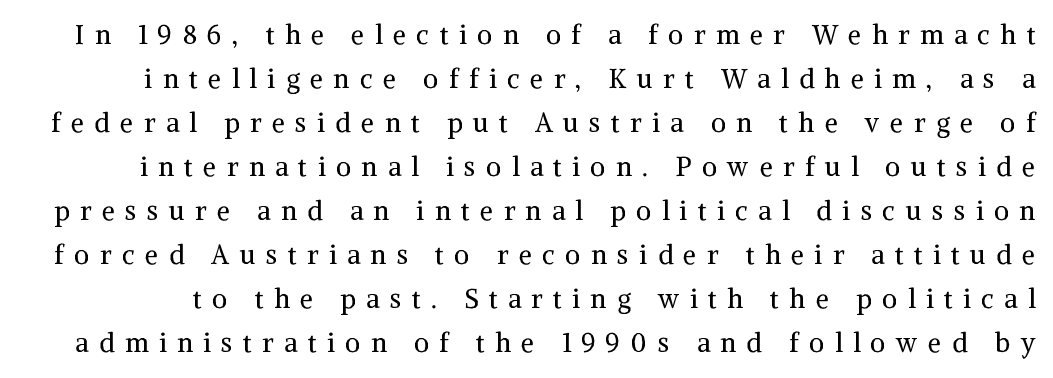
Q: Is the text bold? A: No.
Q: Is the text italic (slanted)? A: No, it is upright.
Q: Is the text underlined? A: No.
Q: Is the spacing between letters normal or unusually wide? A: Unusually wide.
Q: Is the spacing between lines tight, normal or loose? A: Normal.
